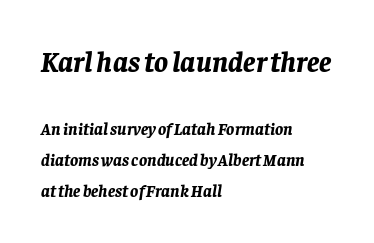
Q: Is the text bold? A: Yes.
Q: Is the text italic (slanted)? A: Yes, it leans right by about 8 degrees.
Q: Is the text underlined? A: No.
Q: How is the paragraph aligned? A: Left-aligned.
Q: Is the spacing between letters normal or unusually wide? A: Normal.
Q: Which block of text is set in a larger size, the first (top) or the second (bottom)? A: The first (top) one.
Q: Width (condensed, normal, or wide)? A: Normal.
Q: Stroke contrast? A: Low.
Q: x-height? A: Large.
Q: Monospaced? A: No.
